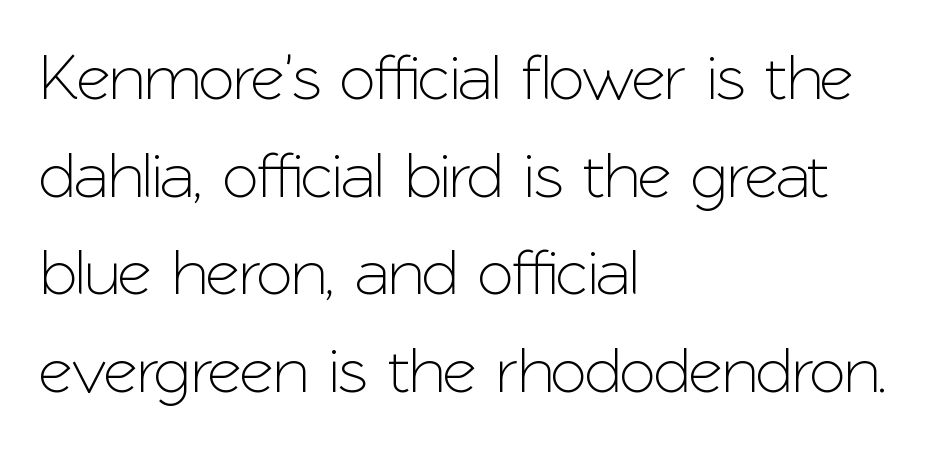
The image shows 66 px sans-serif type, upright; set left-aligned, normal line spacing (1.48x), normal letter spacing, not underlined; low stroke contrast and a medium x-height.
